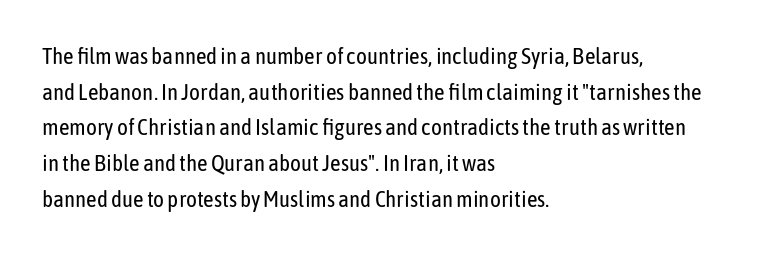
Q: Is the text bold? A: No.
Q: Is the text italic (slanted)? A: No, it is upright.
Q: Is the text underlined? A: No.
Q: How is the paragraph aligned? A: Left-aligned.
Q: Is the spacing between letters normal or unusually wide? A: Normal.
Q: Is the spacing between lines tight, normal or loose? A: Normal.
